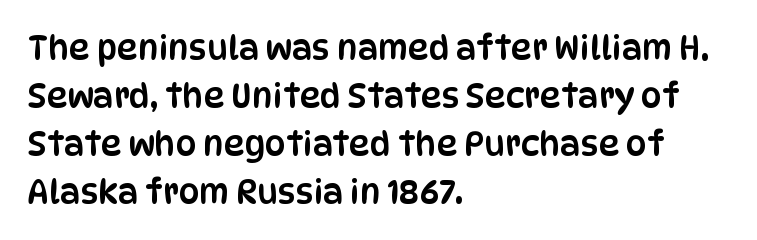
Q: Is the text italic (slanted)? A: No, it is upright.
Q: Is the typeface a serif or a sans-serif typeface? A: Sans-serif.
Q: Is the text underlined? A: No.
Q: How is the paragraph aligned? A: Left-aligned.
Q: Is the spacing between letters normal or unusually wide? A: Normal.
Q: Is the spacing between lines tight, normal or loose? A: Normal.
Q: Width (condensed, normal, or wide)? A: Condensed.
Q: Stroke contrast? A: Low.
Q: x-height? A: Large.
Q: Monospaced? A: No.
